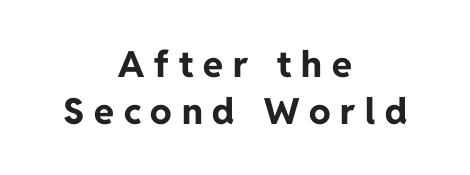
When letters stand straight like this, we call the style roman or upright. The line-height multiplier appears to be the usual default. Honestly, the letter spacing is so wide it's the main thing you notice. This rendering uses center alignment, leaving both contours irregular but symmetric.
